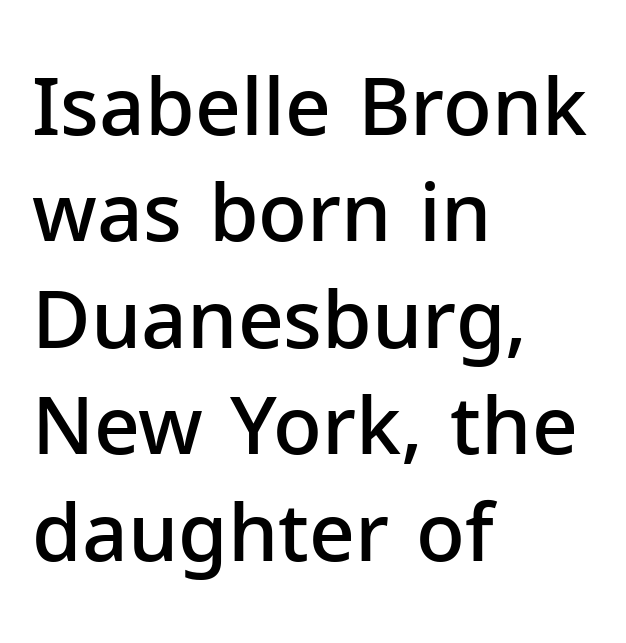
The block of text has a typical density, with ordinary space between rows. The rendering shows plain stroke endings on the letterforms — a sans-serif design. These words are printed semibold, heavier than regular yet not bold. Quick note: underline off. Think of a printed novel: that variable character pitch is what you see here. Compared with a centered layout, this one pins lines to the left instead.
